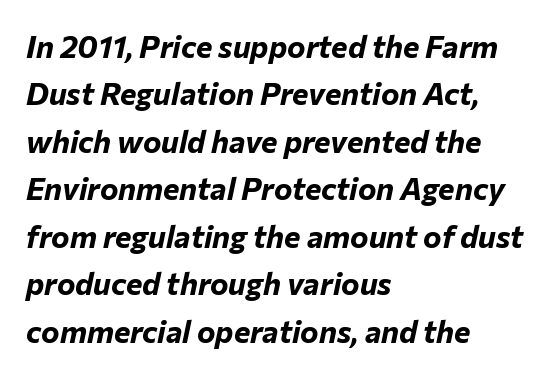
Each word holds together tightly as a unit, with standard inter-letter gaps. Note the varied advance widths — an 'i' is clearly narrower than an 'm'. Is the type bold? Yes — the strokes are clearly thick and heavy. Does the lettering tilt? It does — this is italic. The rendering uses a moderate line-height, typical for paragraphs. Type without underlining.
